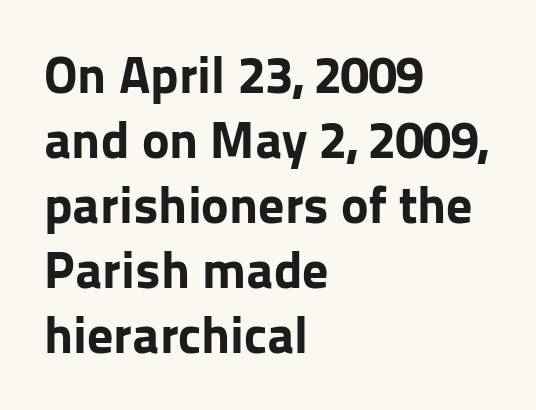
{"serif": "no", "italic": "no", "bold": "yes", "weight": "bold", "width": "normal", "stroke_contrast": "low", "x_height": "medium", "monospaced": "no", "underline": "no", "align": "left", "line_spacing": "normal", "line_spacing_ratio": 1.25, "letter_spacing": "normal", "letter_spacing_em": 0.0, "glyph_px": 52}
